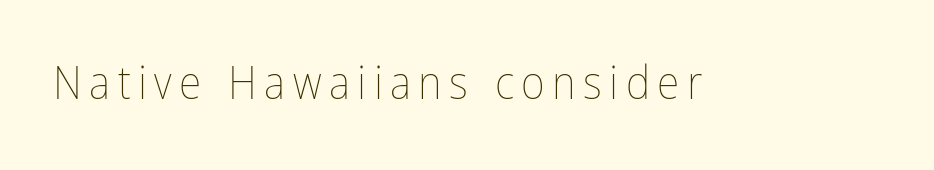
Q: Is the text bold? A: No.
Q: Is the text italic (slanted)? A: No, it is upright.
Q: Is the text underlined? A: No.
Q: Width (condensed, normal, or wide)? A: Condensed.
Q: Stroke contrast? A: Low.
Q: x-height? A: Medium.
Q: Monospaced? A: No.
